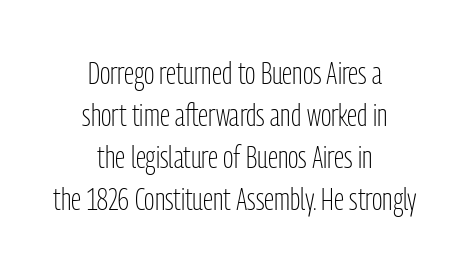
Descenders are the only things crossing below the line. A typesetter would mark this as roman, not italic. Teacher's note: observe the equal gaps on both sides — that is centered alignment. The passage shown is typeset with a sans-serif family.
